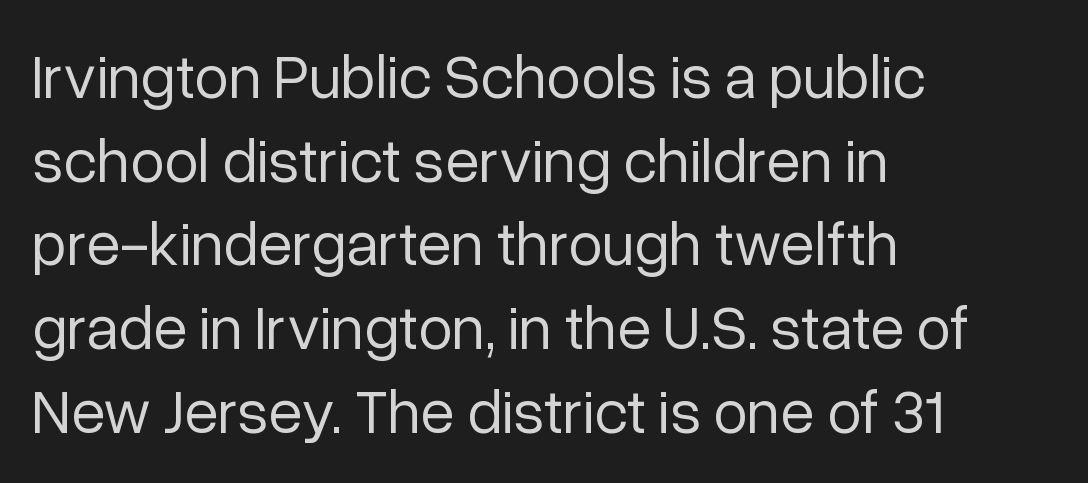
The image shows 62 px regular-weight sans-serif type, upright; set left-aligned, normal line spacing (1.35x), normal letter spacing, not underlined; low stroke contrast and a medium x-height.
